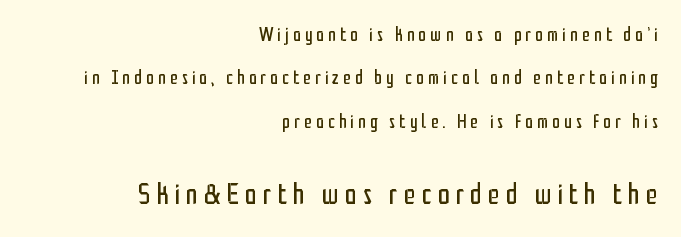
Q: Is the text bold? A: No.
Q: Is the text italic (slanted)? A: No, it is upright.
Q: Is the typeface a serif or a sans-serif typeface? A: Sans-serif.
Q: Is the text underlined? A: No.
Q: How is the paragraph aligned? A: Right-aligned.
Q: Is the spacing between letters normal or unusually wide? A: Unusually wide.
Q: Is the spacing between lines tight, normal or loose? A: Loose.
Q: Which block of text is set in a larger size, the first (top) or the second (bottom)? A: The second (bottom) one.
Q: Width (condensed, normal, or wide)? A: Condensed.
Q: Stroke contrast? A: Low.
Q: x-height? A: Medium.
Q: Monospaced? A: No.
